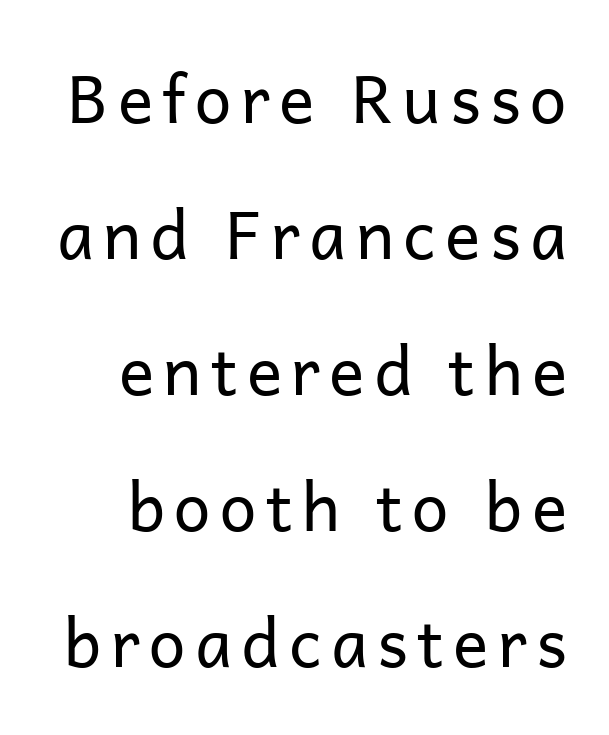
Q: Is the text bold? A: No.
Q: Is the text italic (slanted)? A: No, it is upright.
Q: Is the typeface a serif or a sans-serif typeface? A: Sans-serif.
Q: Is the text underlined? A: No.
Q: Is the spacing between lines tight, normal or loose? A: Loose.
Q: Width (condensed, normal, or wide)? A: Normal.
Q: Stroke contrast? A: Low.
Q: x-height? A: Medium.
Q: Monospaced? A: No.
